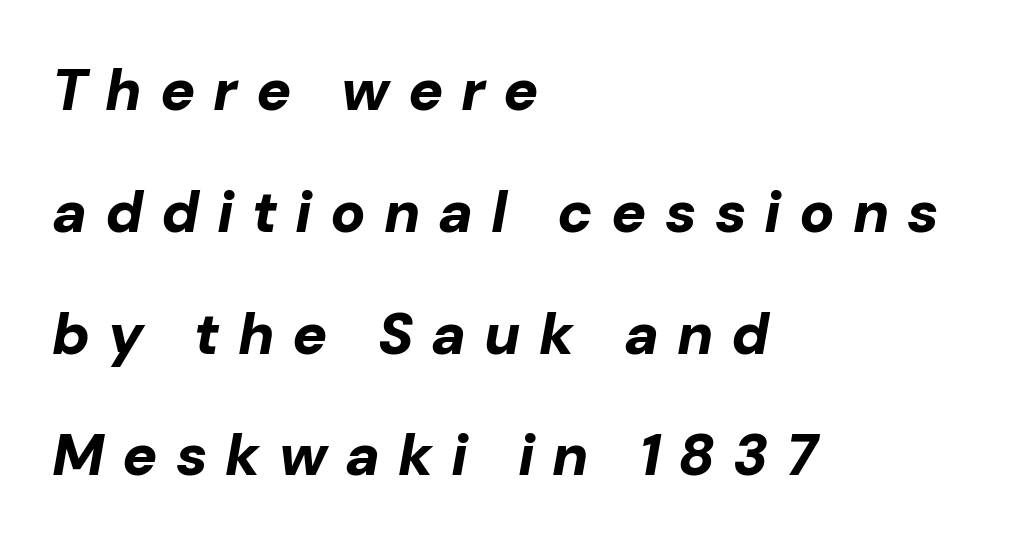
Q: Is the text bold? A: Yes.
Q: Is the text italic (slanted)? A: Yes, it leans right by about 10 degrees.
Q: Is the text underlined? A: No.
Q: How is the paragraph aligned? A: Left-aligned.
Q: Is the spacing between letters normal or unusually wide? A: Unusually wide.
Q: Is the spacing between lines tight, normal or loose? A: Loose.
Q: Width (condensed, normal, or wide)? A: Normal.
Q: Stroke contrast? A: Low.
Q: x-height? A: Medium.
Q: Monospaced? A: No.
